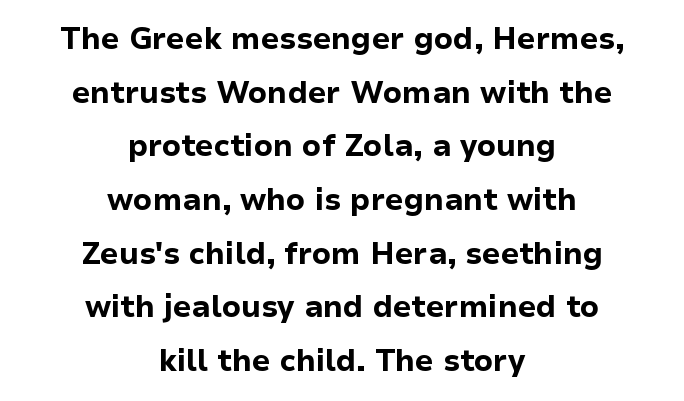
The image shows 30 px bold sans-serif type, upright; set centered, line spacing 1.79x, normal letter spacing, not underlined; low stroke contrast and a medium x-height.
